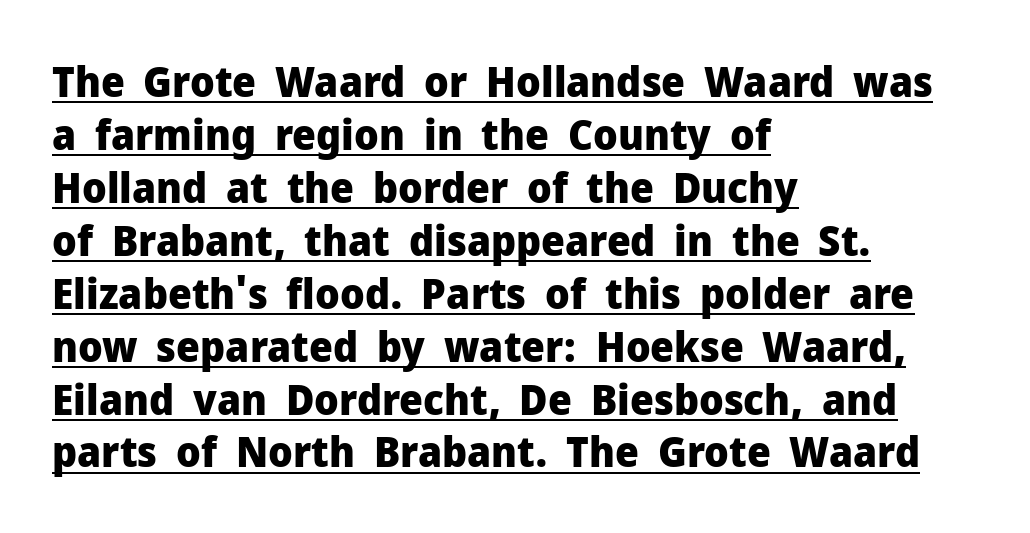
This is the regular roman posture of the typeface. The rendering uses a bold face; every stroke is thick and dark. Rows of type keep a routine distance in the vertical direction. Spacing verdict: proportional, widths tailored to each character. Has an underline been added? It has.
